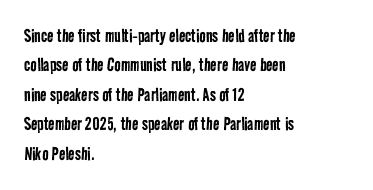
{"bold": "no", "underline": "no", "align": "left", "line_spacing": "normal", "line_spacing_ratio": 1.4, "letter_spacing": "normal", "letter_spacing_em": 0.0, "glyph_px": 21}
